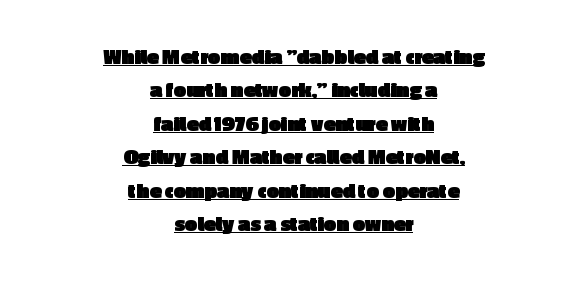
Q: Is the text bold? A: Yes.
Q: Is the text italic (slanted)? A: No, it is upright.
Q: Is the text underlined? A: Yes.
Q: How is the paragraph aligned? A: Centered.
Q: Is the spacing between letters normal or unusually wide? A: Normal.
Q: Is the spacing between lines tight, normal or loose? A: Normal.
